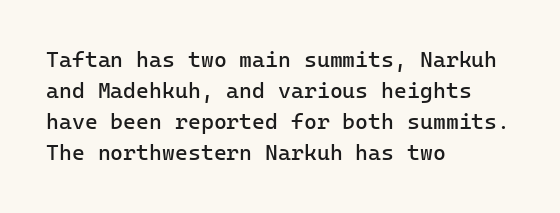
The image shows 22 px text type, upright; set left-aligned, normal line spacing (1.41x), normal letter spacing, not underlined.
